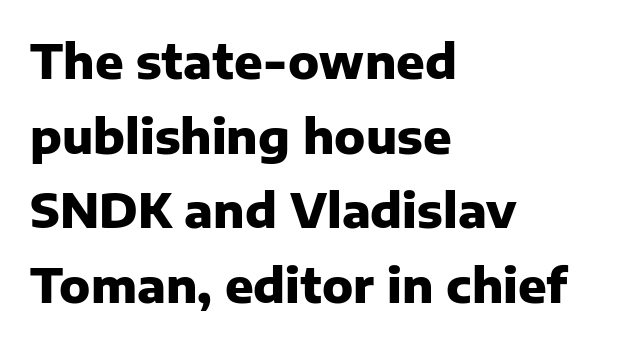
Q: Is the text bold? A: Yes.
Q: Is the text italic (slanted)? A: No, it is upright.
Q: Is the typeface a serif or a sans-serif typeface? A: Sans-serif.
Q: Is the text underlined? A: No.
Q: How is the paragraph aligned? A: Left-aligned.
Q: Is the spacing between letters normal or unusually wide? A: Normal.
Q: Is the spacing between lines tight, normal or loose? A: Normal.
Q: Width (condensed, normal, or wide)? A: Normal.
Q: Stroke contrast? A: Low.
Q: x-height? A: Medium.
Q: Monospaced? A: No.
